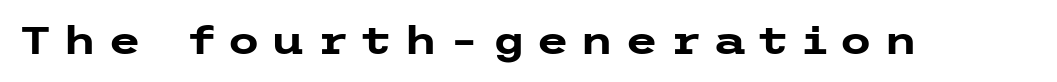
Only glyphs here, with clear space below each row. Is there any slant? The stems are plumb. A sans-serif font was chosen for this passage. A full-strength bold gives these letters their thick strokes. Tracking value appears strongly positive — letters spread wide.
